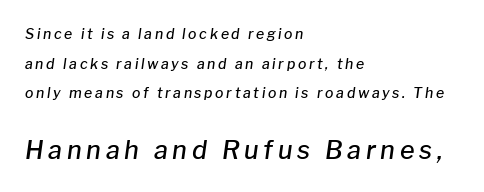
Rows of type keep a wide berth in the vertical direction. The rendering anchors every line to the left-hand side. The sample has been set in demibold, a notch under bold. The passage shown is not underscored anywhere.
